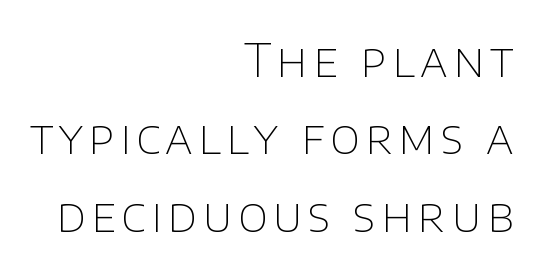
These lines are rendered in a variable-pitch font. Stroke terminals: plain, sans-serif. Counters stay open thanks to moderate or lighter strokes. Tall strokes in this sample are plumb rather than angled.
